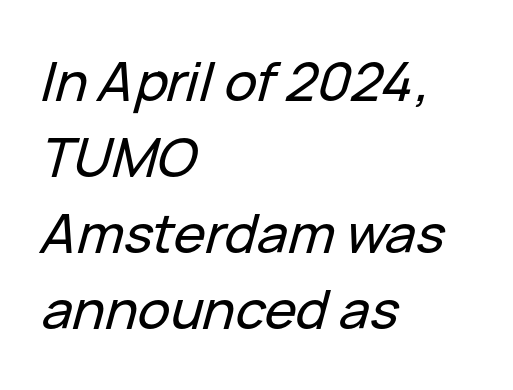
Q: Is the text italic (slanted)? A: Yes, it leans right by about 15 degrees.
Q: Is the text underlined? A: No.
Q: How is the paragraph aligned? A: Left-aligned.
Q: Is the spacing between letters normal or unusually wide? A: Normal.
Q: Is the spacing between lines tight, normal or loose? A: Normal.
Q: Width (condensed, normal, or wide)? A: Normal.
Q: Stroke contrast? A: Low.
Q: x-height? A: Medium.
Q: Monospaced? A: No.
